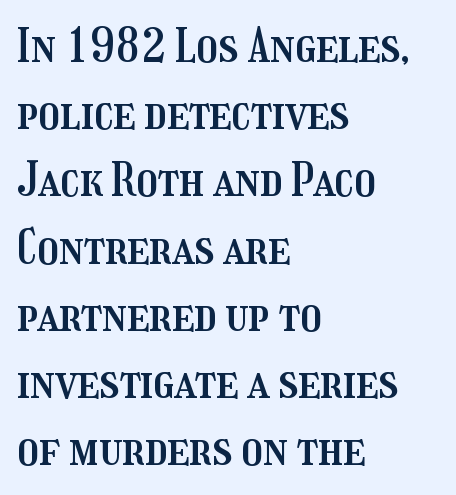
Q: Is the text italic (slanted)? A: No, it is upright.
Q: Is the text underlined? A: No.
Q: How is the paragraph aligned? A: Left-aligned.
Q: Is the spacing between letters normal or unusually wide? A: Normal.
Q: Is the spacing between lines tight, normal or loose? A: Normal.
Q: Width (condensed, normal, or wide)? A: Condensed.
Q: Stroke contrast? A: Medium.
Q: x-height? A: Medium.
Q: Monospaced? A: No.
